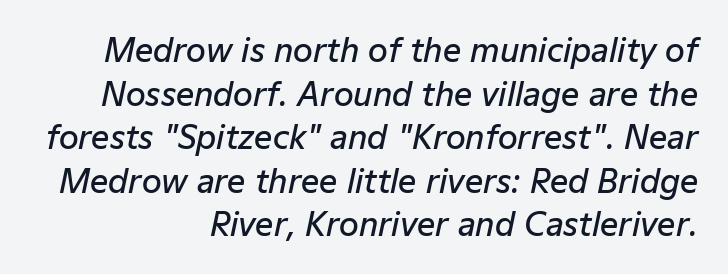
The image shows 32 px semibold type, italic (leaning right); set right-aligned, normal line spacing (1.36x), normal letter spacing, not underlined; low stroke contrast and a medium x-height.
